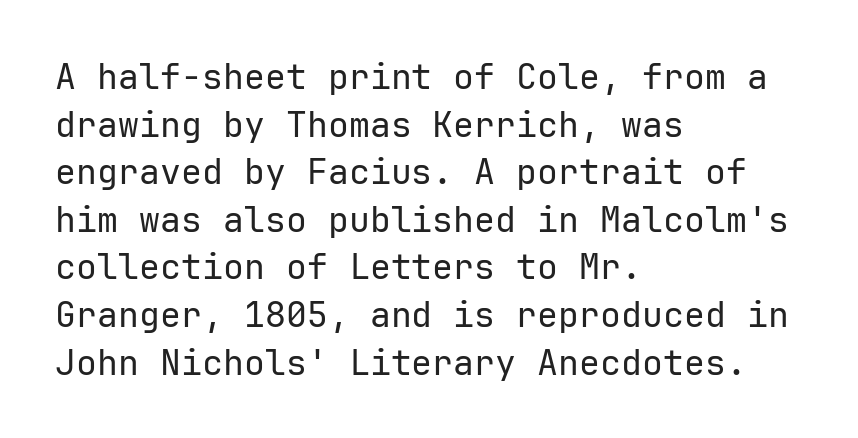
Leading matches the norm, producing a regular column. Characters follow at the spacing the type designer built in. No chunkiness to these letters — they're not bold. Alignment: flush left. Check where the strokes stop: nothing finishes them off — pure sans. Has an underline been added? It has not.
